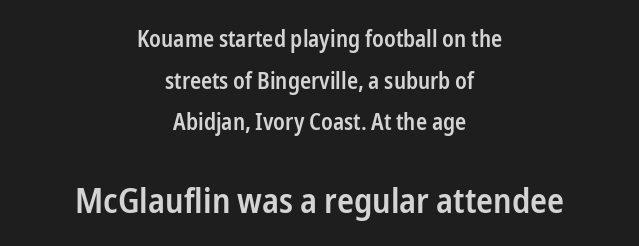
The image shows 35 px semibold, condensed sans-serif type, upright; set centered, line spacing 1.81x, normal letter spacing, not underlined; the second (bottom) block is 1.52x larger; low stroke contrast and a medium x-height.
